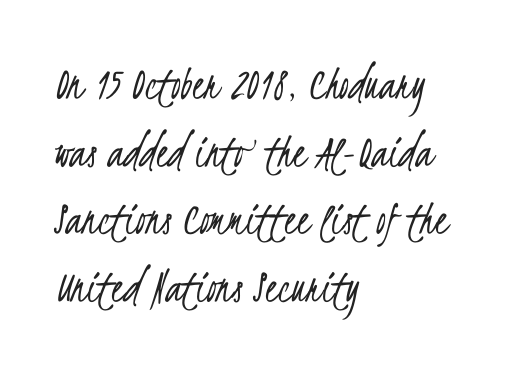
{"serif": "no", "bold": "no", "weight": "light", "width": "condensed", "stroke_contrast": "low", "x_height": "small", "monospaced": "no", "underline": "no", "align": "left", "line_spacing": "normal", "line_spacing_ratio": 1.38, "letter_spacing": "normal", "letter_spacing_em": 0.0, "glyph_px": 49}
